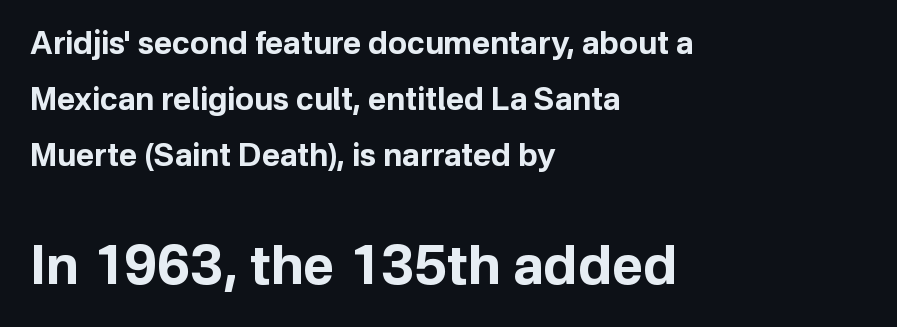
Does extra space separate the letters? No, they use regular spacing. Whoever set this made the second block the dominant, larger element. The type sits square on the baseline with zero lean. Descender tails drop into unmarked territory.
